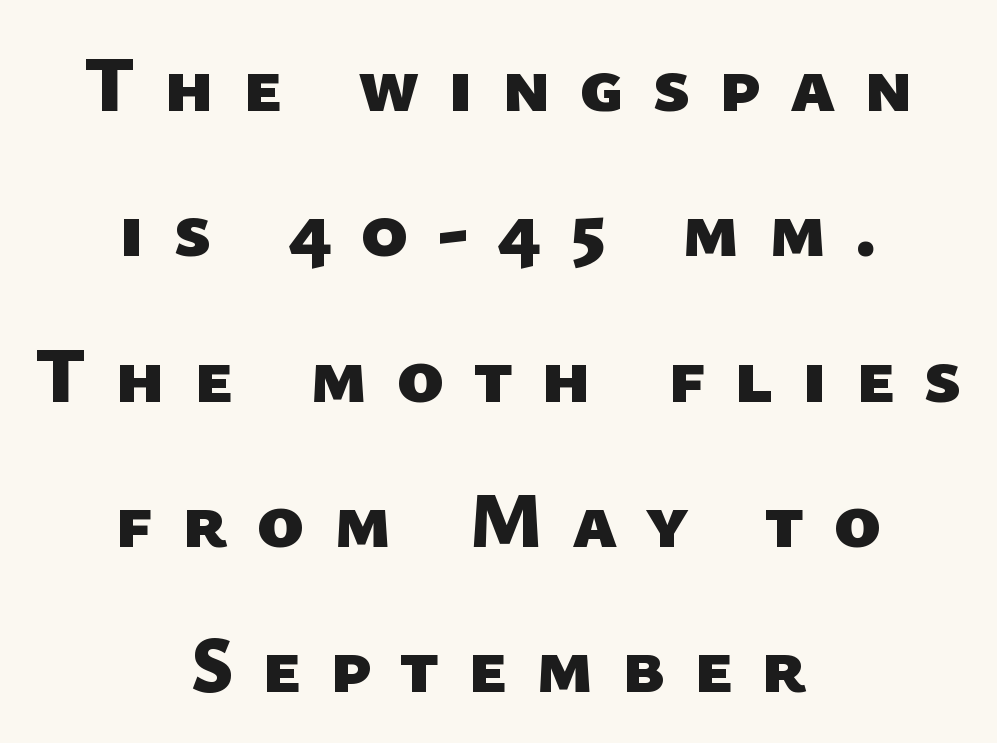
{"serif": "no", "bold": "yes", "weight": "heavy", "width": "normal", "stroke_contrast": "low", "x_height": "medium", "monospaced": "no", "underline": "no", "align": "center", "line_spacing_ratio": 1.84, "letter_spacing": "wide", "letter_spacing_em": 0.36, "glyph_px": 79}
